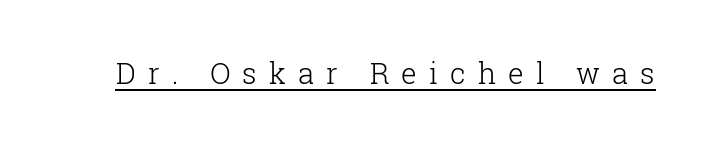
{"serif": "yes", "italic": "no", "bold": "no", "weight": "light", "width": "normal", "stroke_contrast": "low", "x_height": "medium", "monospaced": "no", "underline": "yes", "letter_spacing": "wide", "letter_spacing_em": 0.42, "glyph_px": 29}
